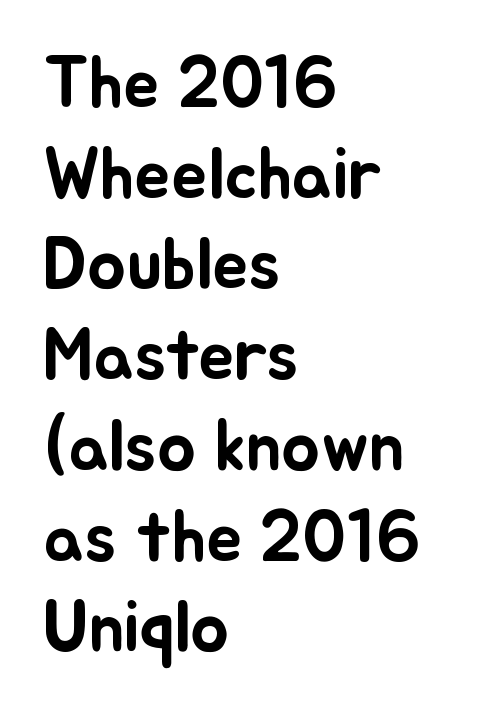
Q: Is the text italic (slanted)? A: No, it is upright.
Q: Is the text underlined? A: No.
Q: How is the paragraph aligned? A: Left-aligned.
Q: Is the spacing between letters normal or unusually wide? A: Normal.
Q: Is the spacing between lines tight, normal or loose? A: Normal.
Q: Width (condensed, normal, or wide)? A: Normal.
Q: Stroke contrast? A: Low.
Q: x-height? A: Small.
Q: Monospaced? A: No.
